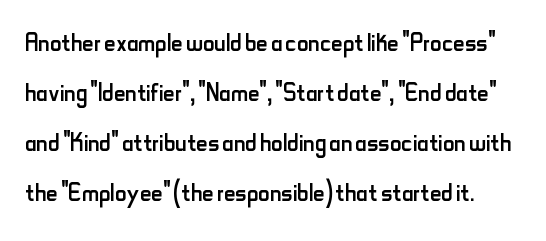
Does the leading feel generous? No, just average. Letterform terminals end flat and unadorned throughout the passage. These lines keep a tight, regular rhythm from letter to letter. Heft: none added — not bold.
